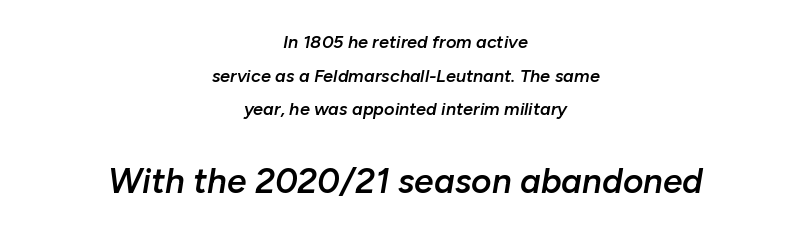
{"italic": "yes", "lean": "right", "slant_degrees": 10, "bold": "semi", "weight": "semibold", "width": "normal", "stroke_contrast": "low", "x_height": "medium", "monospaced": "no", "underline": "no", "align": "center", "line_spacing_ratio": 1.87, "letter_spacing": "normal", "letter_spacing_em": 0.0, "larger_block": "second", "size_ratio": 1.94, "glyph_px": 35}
